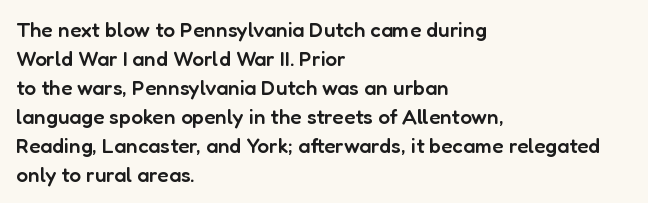
These lines keep a tight, regular rhythm from letter to letter. If you drew a ruler down the left edge, every line would touch it. Compared with an ordinary text face, these strokes are moderately heavier — a semibold. Whoever set this chose a conventional vertical rhythm. The glyphs are unaccompanied by any horizontal stroke below them.
